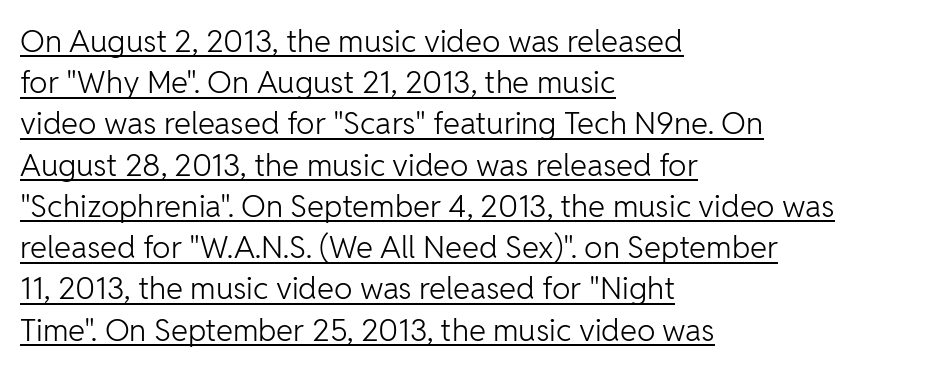
The image shows 31 px light sans-serif type, upright; set left-aligned, normal line spacing (1.33x), normal letter spacing, underlined; low stroke contrast and a medium x-height.
